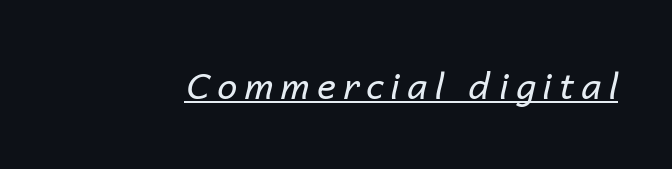
These lines have a slow, spaced-out rhythm from letter to letter. The letters advance in unequal steps, a hallmark of proportional type. No extra ink here — the face is not bold. Every word sits above its own underline. Characters are canted at an angle relative to the baseline's perpendicular.
